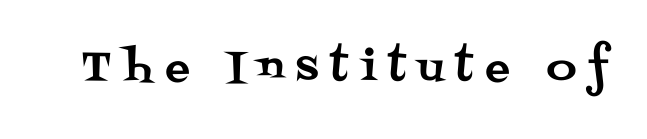
The rendering uses natural spacing where letterforms have individual widths. If you drew a line through each stem, it would be perfectly vertical. In terms of letterspacing, this is a distinctly airy, spread setting. Honestly, there is no underline to notice here at all.
